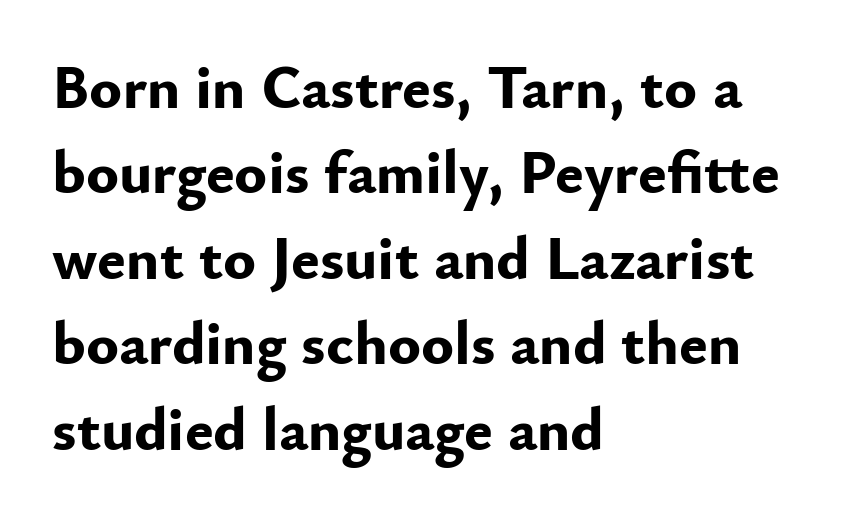
Descenders hang freely into open space. Normally led — the rows are evenly, conventionally spaced. Chunky letters — that's bold for sure. Unlike a traditional serif, this face leaves its strokes unadorned. The axis of the letterforms is exactly vertical.
